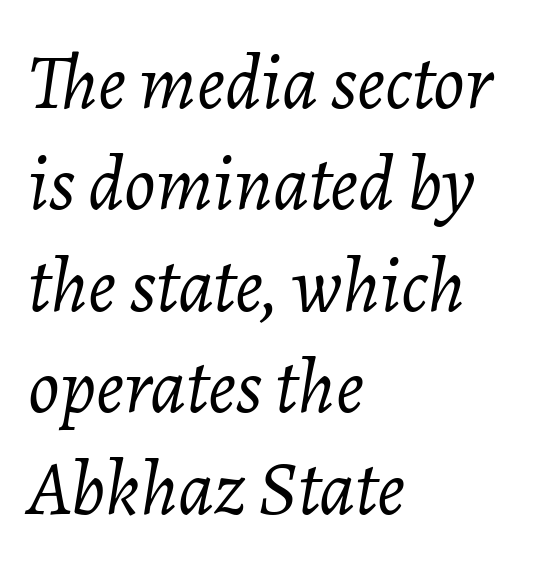
{"italic": "yes", "lean": "right", "slant_degrees": 7, "bold": "no", "weight": "light", "width": "normal", "stroke_contrast": "low", "x_height": "medium", "monospaced": "no", "underline": "no", "align": "left", "line_spacing": "normal", "line_spacing_ratio": 1.3, "letter_spacing": "normal", "letter_spacing_em": 0.0, "glyph_px": 78}
